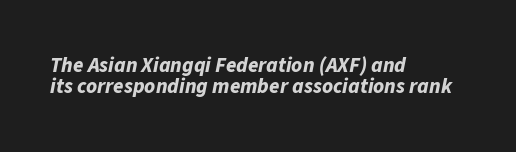
The tracking reads as untouched default to a designer's eye. Only glyphs here, with clear space below each row. The lines in this sample share a left origin and differ only in where they stop. The whole block is typeset with a tilt. If you measured baseline to baseline, you'd find a short distance.
